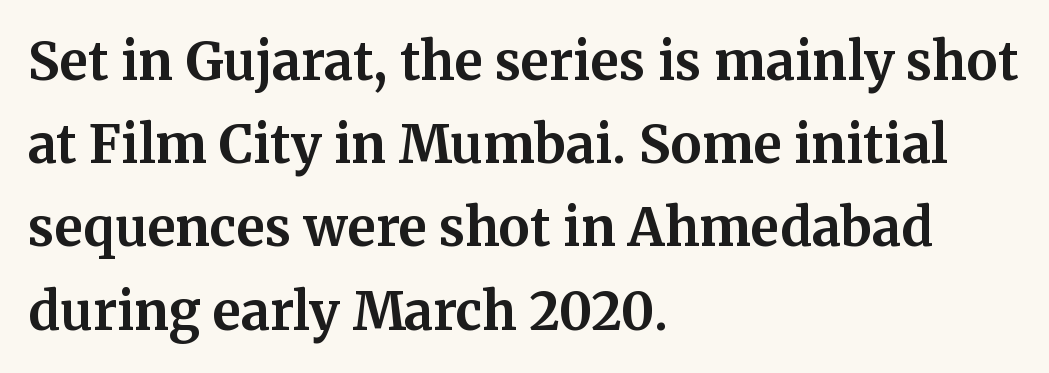
The image shows 52 px bold serif type, upright; set left-aligned, normal line spacing (1.6x), normal letter spacing, not underlined; medium stroke contrast and a medium x-height.
